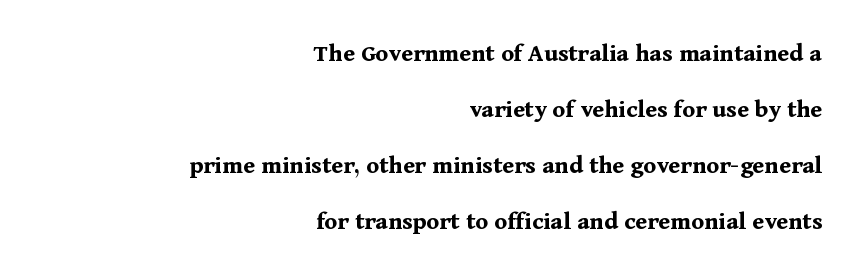
The image shows 26 px bold type, upright; set right-aligned, loose line spacing (2.16x), normal letter spacing, not underlined.
